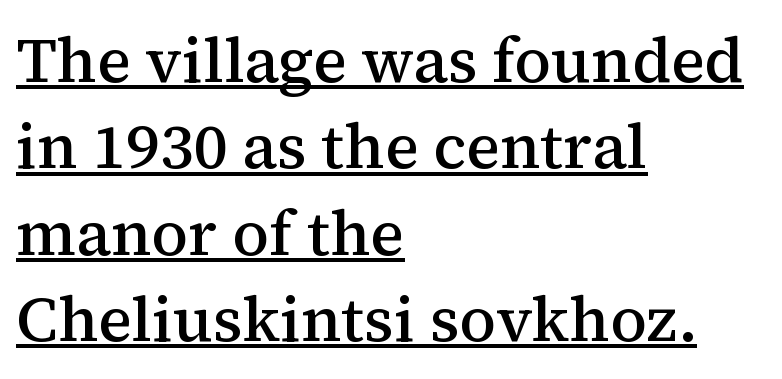
Q: Is the text bold? A: Semi-bold.
Q: Is the text italic (slanted)? A: No, it is upright.
Q: Is the typeface a serif or a sans-serif typeface? A: Serif.
Q: Is the text underlined? A: Yes.
Q: How is the paragraph aligned? A: Left-aligned.
Q: Is the spacing between letters normal or unusually wide? A: Normal.
Q: Is the spacing between lines tight, normal or loose? A: Normal.
Q: Width (condensed, normal, or wide)? A: Normal.
Q: Stroke contrast? A: Medium.
Q: x-height? A: Medium.
Q: Monospaced? A: No.
